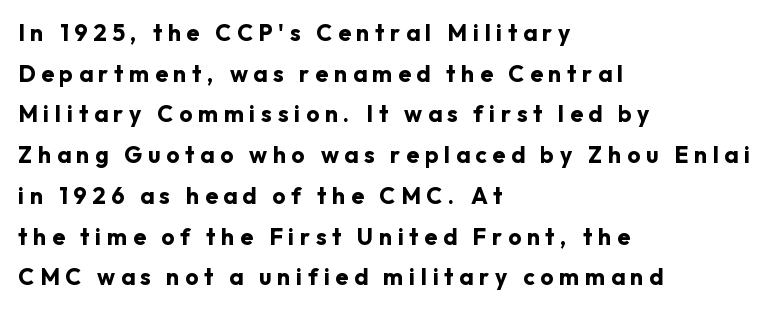
{"italic": "no", "bold": "yes", "underline": "no", "align": "left", "line_spacing_ratio": 1.77, "letter_spacing": "wide", "letter_spacing_em": 0.25, "glyph_px": 23}
